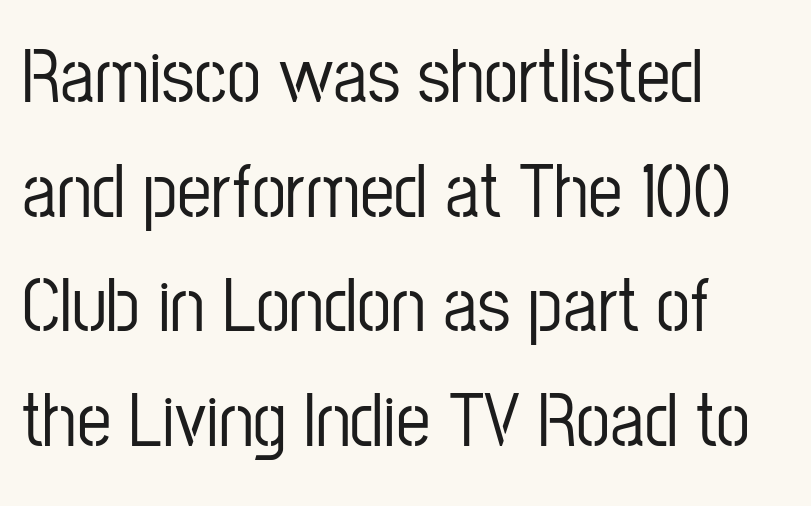
Q: Is the text italic (slanted)? A: No, it is upright.
Q: Is the typeface a serif or a sans-serif typeface? A: Sans-serif.
Q: Is the text underlined? A: No.
Q: How is the paragraph aligned? A: Left-aligned.
Q: Is the spacing between letters normal or unusually wide? A: Normal.
Q: Is the spacing between lines tight, normal or loose? A: Normal.
Q: Width (condensed, normal, or wide)? A: Condensed.
Q: Stroke contrast? A: Low.
Q: x-height? A: Medium.
Q: Monospaced? A: No.
